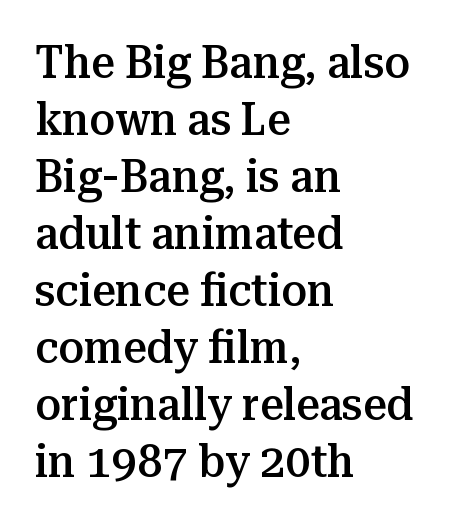
{"serif": "yes", "italic": "no", "bold": "semi", "weight": "semibold", "width": "normal", "stroke_contrast": "medium", "x_height": "medium", "monospaced": "no", "underline": "no", "align": "left", "line_spacing_ratio": 1.24, "letter_spacing": "normal", "letter_spacing_em": 0.0, "glyph_px": 46}
